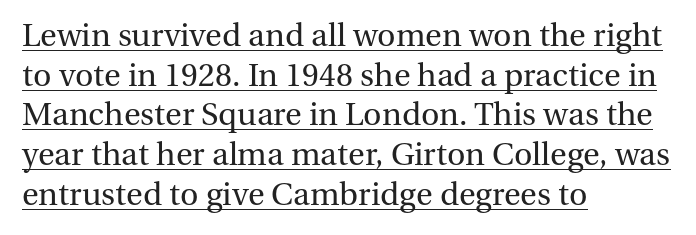
{"serif": "yes", "italic": "no", "bold": "no", "weight": "regular", "width": "normal", "stroke_contrast": "medium", "x_height": "medium", "monospaced": "no", "underline": "yes", "align": "left", "line_spacing_ratio": 1.24, "letter_spacing": "normal", "letter_spacing_em": 0.0, "glyph_px": 32}
